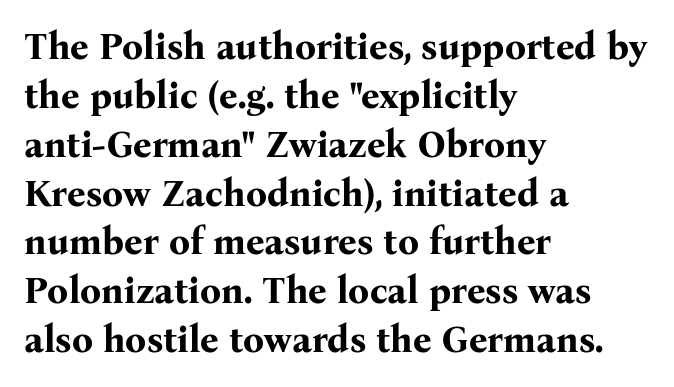
{"serif": "yes", "italic": "no", "bold": "yes", "weight": "bold", "width": "normal", "stroke_contrast": "medium", "x_height": "medium", "monospaced": "no", "underline": "no", "align": "left", "line_spacing": "normal", "line_spacing_ratio": 1.32, "letter_spacing": "normal", "letter_spacing_em": 0.0, "glyph_px": 37}
